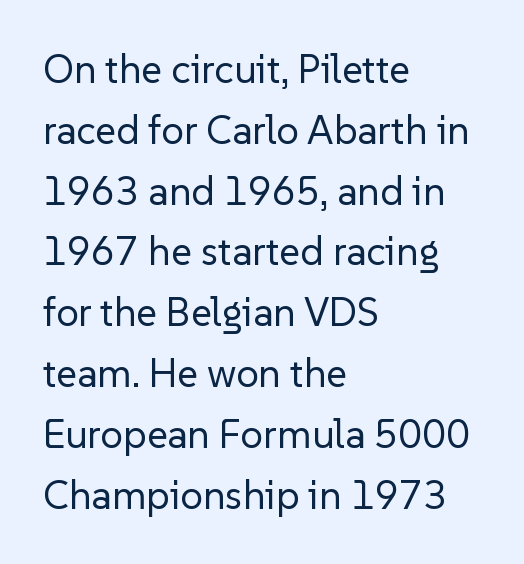
Any mark beneath the type? The region is blank. Weight: regular or lighter. Honestly, the letter spacing is just normal — you wouldn't notice it. The setting favours the left margin, as ordinary paragraphs usually do.
